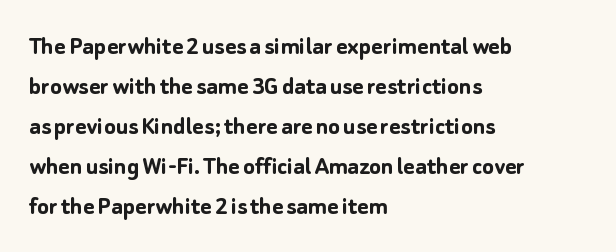
A student would call this left alignment; a typographer would say flush left, rag right. Lines of text with bare space underneath. Does the weight exceed regular? Yes, all the way to bold. Posture: vertical. The rows are spaced the way most documents space them. In terms of letterspacing, this is plain default setting.
